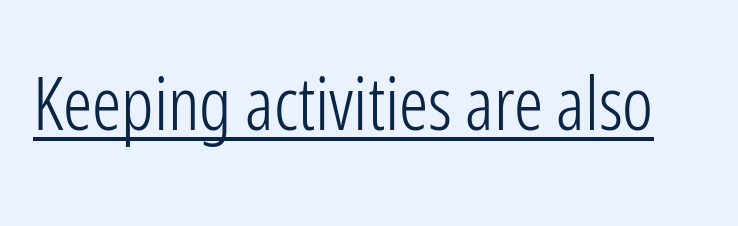
These lines were composed using upright roman letters. Weight: not bold — regular or lighter. Font category for this specimen: sans-serif. The lettering is marked with a stroke running underneath it. Note the varied advance widths — an 'i' is clearly narrower than an 'm'. The passage shown has conventional tracking throughout.
